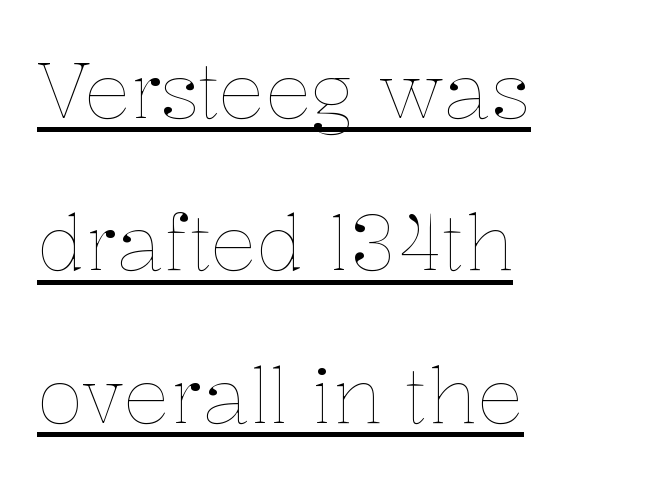
The paragraph shown leans on its left margin. Is there much room between lines? Yes — plenty of vertical air separates them. On a weight scale, this lands at 450 or below. Is this a fixed-width face? No — the glyphs have proportional, varying widths. The axis of the letterforms is exactly vertical. Underlined type.
